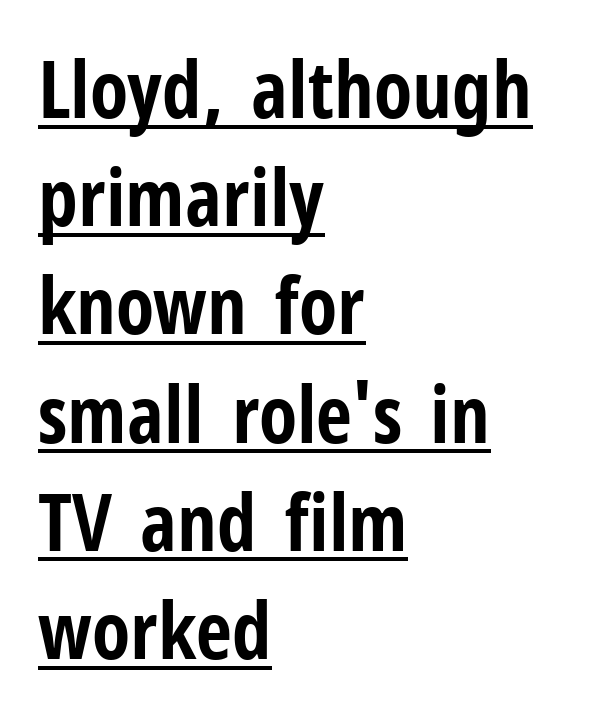
Notice how the stems are strictly vertical — no italics here. Its strokes are broad and dark, the hallmark of bold type. Caption: multi-line text, flush left, ragged right. This rendering features underlined lettering.
